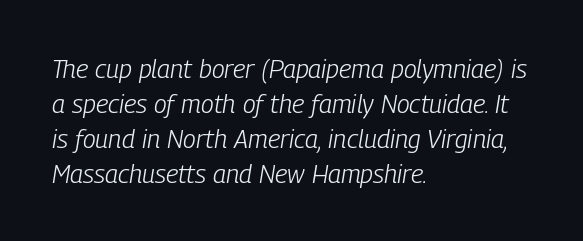
The image shows 26 px text type, italic (leaning right); set left-aligned, normal line spacing (1.34x), normal letter spacing, not underlined.
